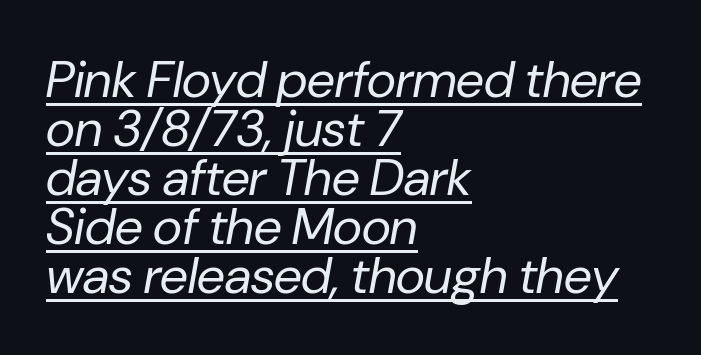
Q: Is the text bold? A: No.
Q: Is the text italic (slanted)? A: Yes, it leans right by about 10 degrees.
Q: Is the text underlined? A: Yes.
Q: How is the paragraph aligned? A: Left-aligned.
Q: Is the spacing between letters normal or unusually wide? A: Normal.
Q: Is the spacing between lines tight, normal or loose? A: Tight.
Q: Width (condensed, normal, or wide)? A: Normal.
Q: Stroke contrast? A: Low.
Q: x-height? A: Medium.
Q: Monospaced? A: No.
